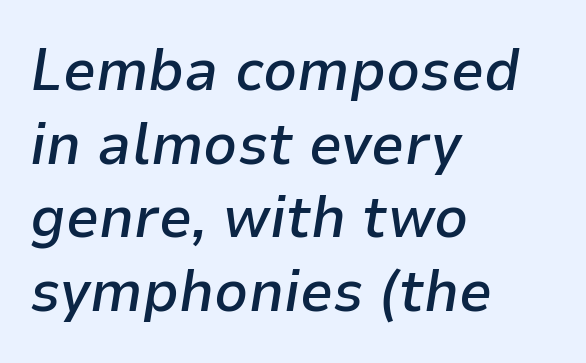
Q: Is the text bold? A: Semi-bold.
Q: Is the text italic (slanted)? A: Yes, it leans right by about 9 degrees.
Q: Is the text underlined? A: No.
Q: How is the paragraph aligned? A: Left-aligned.
Q: Is the spacing between letters normal or unusually wide? A: Normal.
Q: Is the spacing between lines tight, normal or loose? A: Normal.
Q: Width (condensed, normal, or wide)? A: Normal.
Q: Stroke contrast? A: Low.
Q: x-height? A: Medium.
Q: Monospaced? A: No.
